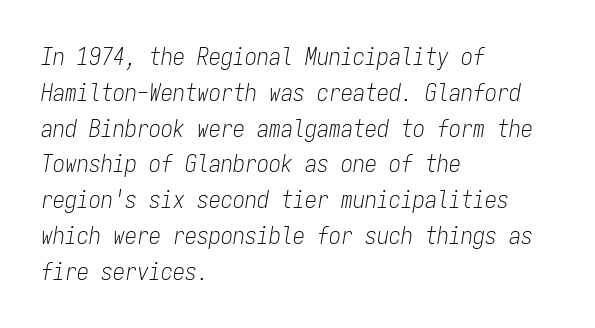
Q: Is the text bold? A: No.
Q: Is the text italic (slanted)? A: Yes, it leans right by about 9 degrees.
Q: Is the text underlined? A: No.
Q: How is the paragraph aligned? A: Left-aligned.
Q: Is the spacing between letters normal or unusually wide? A: Normal.
Q: Is the spacing between lines tight, normal or loose? A: Normal.
